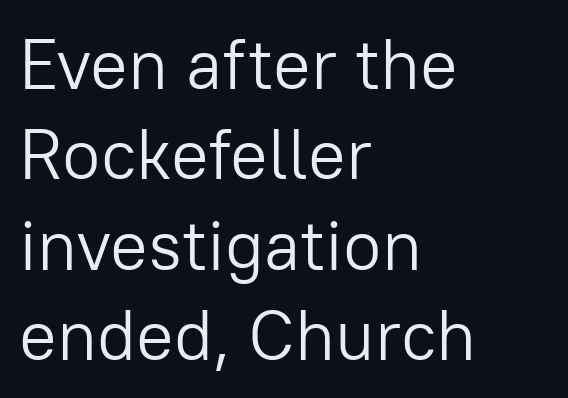
In terms of posture, this sample is upright. Each letter keeps its own natural width here, so spacing adapts to shape. Has an underline been added? It has not. Summary of vertical rhythm: regular, with standard interline spacing. No feet cap the strokes, marking this as sans-serif type. Words appear dense and cohesive because spacing is normal.
